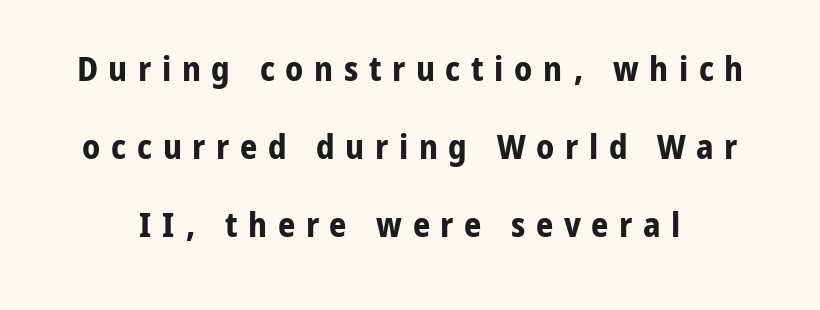
{"serif": "no", "italic": "no", "bold": "yes", "weight": "bold", "width": "normal", "stroke_contrast": "low", "x_height": "medium", "monospaced": "no", "underline": "no", "line_spacing": "loose", "line_spacing_ratio": 2.3, "letter_spacing": "wide", "letter_spacing_em": 0.31, "glyph_px": 34}
